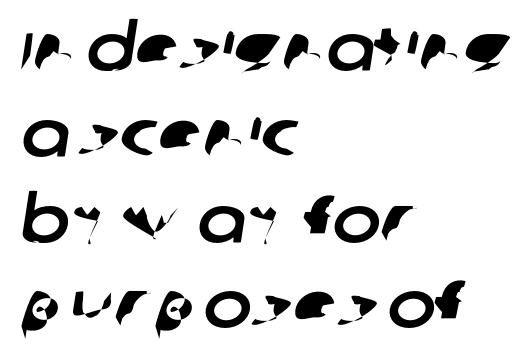
The paragraph has a hard left edge and a soft right edge. The rendering keeps characters at their native spacing. Each letter keeps its own natural width here, so spacing adapts to shape. The glyphs in this specimen are sans serif. One glance says typical: line gaps are just what's usual.
